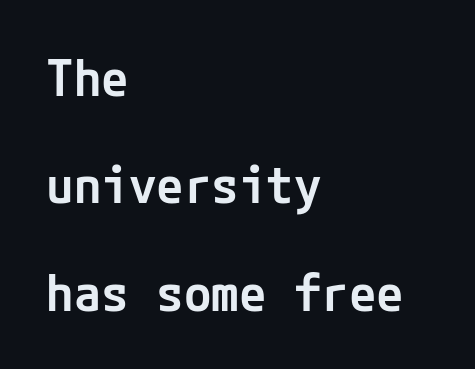
Q: Is the text bold? A: Semi-bold.
Q: Is the text italic (slanted)? A: No, it is upright.
Q: Is the typeface a serif or a sans-serif typeface? A: Sans-serif.
Q: Is the text underlined? A: No.
Q: How is the paragraph aligned? A: Left-aligned.
Q: Is the spacing between letters normal or unusually wide? A: Normal.
Q: Is the spacing between lines tight, normal or loose? A: Loose.
Q: Width (condensed, normal, or wide)? A: Normal.
Q: Stroke contrast? A: Low.
Q: x-height? A: Medium.
